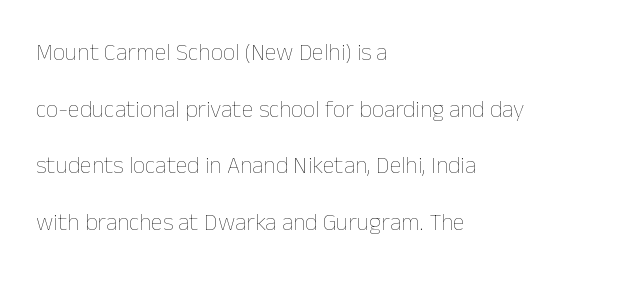
A roman cut, with each character standing at attention. Plain, unruled lines of type. The space between consecutive lines is lavish. The gaps between neighbouring characters are ordinary and unremarkable. The paragraph has a hard left edge and a soft right edge. On a weight scale, this lands at 450 or below.
